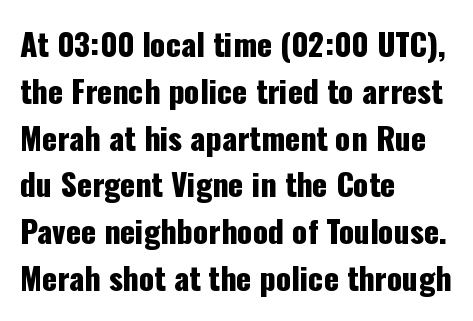
This rendering uses left alignment, leaving the right contour irregular. Between one letter and the next there's only the usual sliver of space. The rendering uses natural spacing where letterforms have individual widths. The foot of each line stays bare and open.
